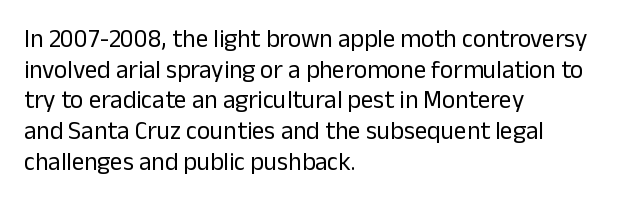
The letters look calm and open, with moderate or lighter stems. Descenders are the only things crossing below the line. Left-aligned paragraph, ragged on the right. Short note: letters normally spaced.
